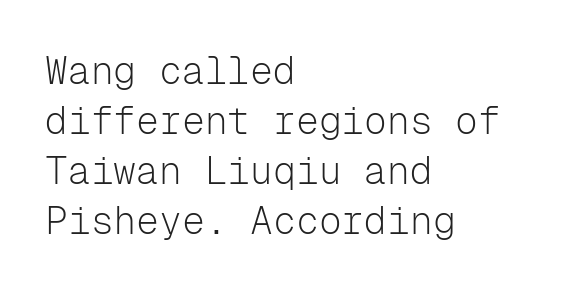
{"serif": "no", "italic": "no", "bold": "no", "weight": "light", "width": "normal", "stroke_contrast": "low", "x_height": "medium", "monospaced": "yes", "underline": "no", "align": "left", "line_spacing": "normal", "line_spacing_ratio": 1.32, "letter_spacing": "normal", "letter_spacing_em": 0.0, "glyph_px": 38}
